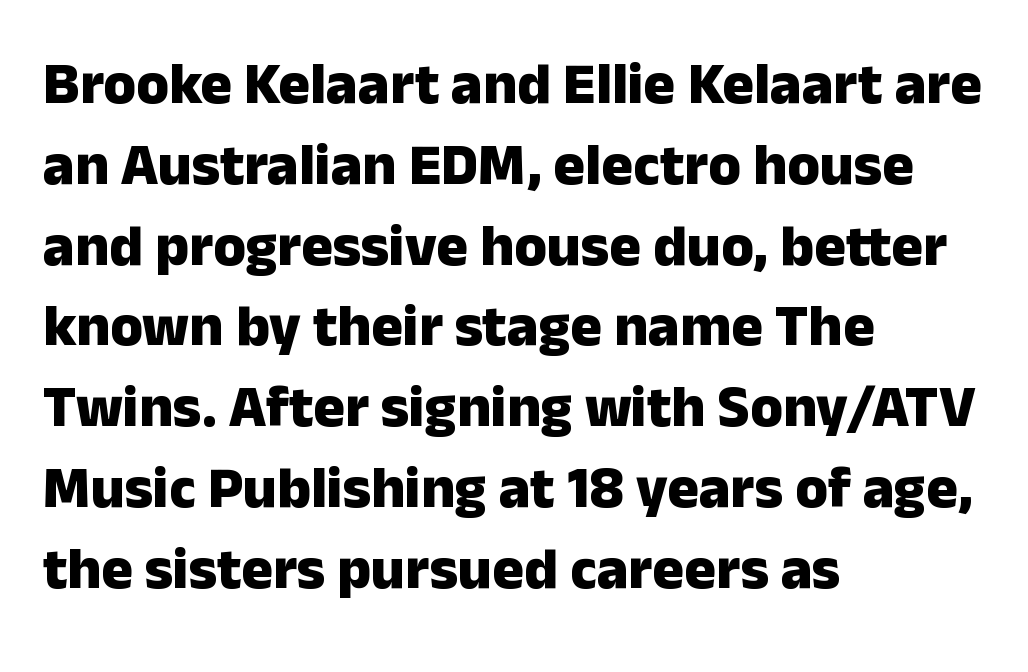
The image shows 59 px heavy sans-serif type, upright; set left-aligned, normal line spacing (1.37x), normal letter spacing, not underlined; low stroke contrast and a medium x-height.
